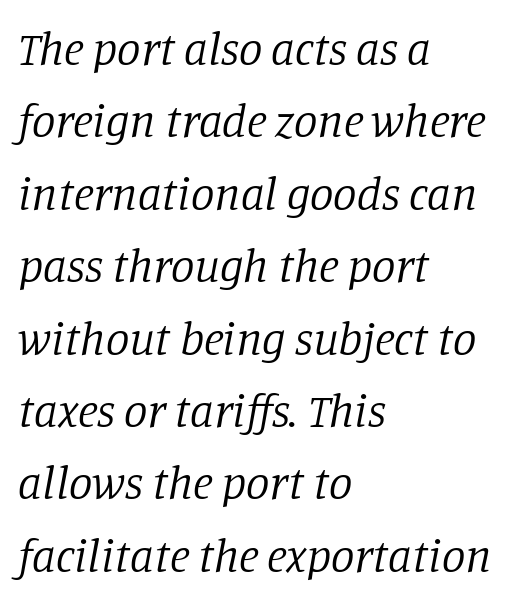
The image shows 47 px regular-weight serif type, italic (leaning right); set left-aligned, normal line spacing (1.54x), normal letter spacing, not underlined; low stroke contrast and a large x-height.
